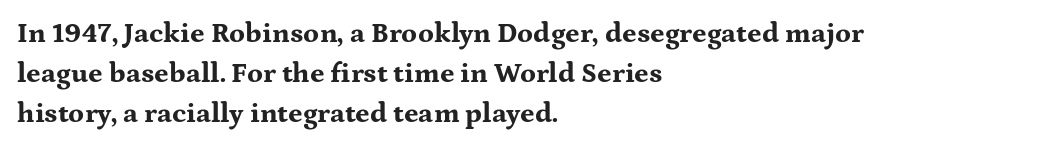
Q: Is the text bold? A: Yes.
Q: Is the text italic (slanted)? A: No, it is upright.
Q: Is the typeface a serif or a sans-serif typeface? A: Serif.
Q: Is the text underlined? A: No.
Q: How is the paragraph aligned? A: Left-aligned.
Q: Is the spacing between letters normal or unusually wide? A: Normal.
Q: Is the spacing between lines tight, normal or loose? A: Normal.
Q: Width (condensed, normal, or wide)? A: Wide.
Q: Stroke contrast? A: Medium.
Q: x-height? A: Medium.
Q: Monospaced? A: No.
